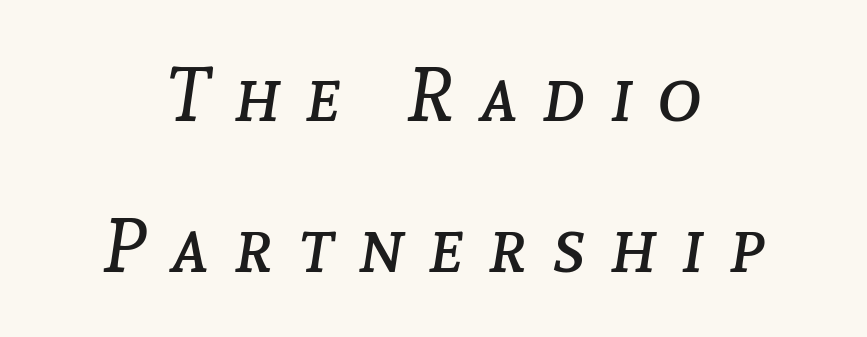
{"italic": "yes", "lean": "right", "slant_degrees": 8, "bold": "no", "weight": "regular", "width": "normal", "stroke_contrast": "low", "x_height": "medium", "monospaced": "no", "underline": "no", "align": "center", "line_spacing": "loose", "line_spacing_ratio": 2.02, "letter_spacing": "wide", "letter_spacing_em": 0.33, "glyph_px": 75}
